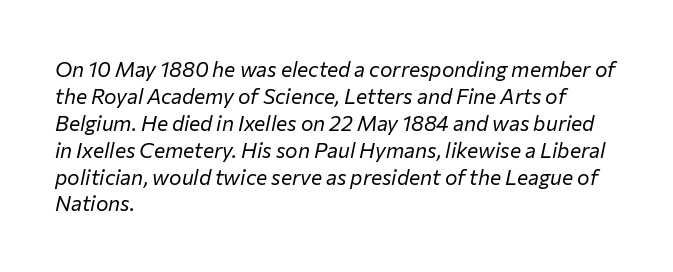
Q: Is the text bold? A: No.
Q: Is the text italic (slanted)? A: Yes, it leans right by about 12 degrees.
Q: Is the text underlined? A: No.
Q: How is the paragraph aligned? A: Left-aligned.
Q: Is the spacing between letters normal or unusually wide? A: Normal.
Q: Is the spacing between lines tight, normal or loose? A: Normal.
